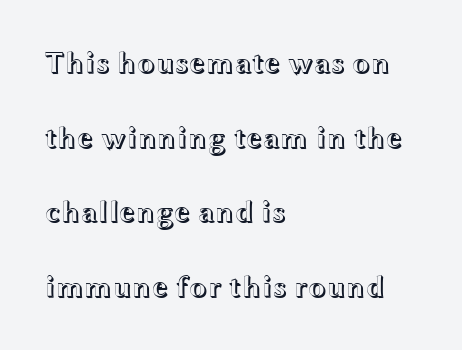
The image shows 30 px wide type, upright; set left-aligned, loose line spacing (2.49x), normal letter spacing, not underlined; a medium x-height.
